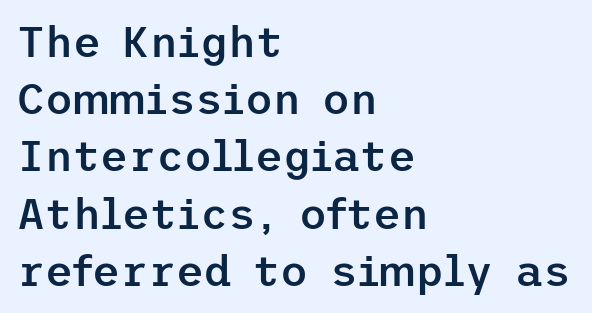
{"serif": "no", "italic": "no", "bold": "semi", "weight": "semibold", "width": "normal", "stroke_contrast": "low", "x_height": "medium", "underline": "no", "align": "left", "line_spacing": "normal", "line_spacing_ratio": 1.33, "letter_spacing": "normal", "letter_spacing_em": 0.0, "glyph_px": 43}
